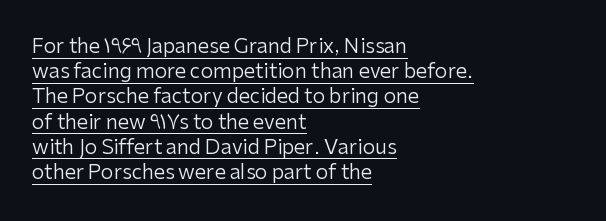
Glance below the letters and you will spot a drawn line. The letters stand upright; this is a roman face. The tracking reads as untouched default to a designer's eye. Is the stroke heavy? The answer is a plain regular-or-lighter.
